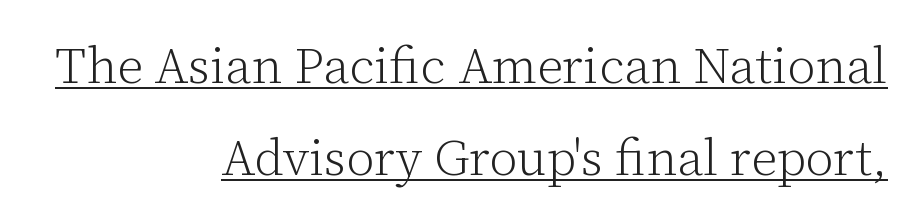
The image shows 50 px light serif type, upright; set right-aligned, line spacing 1.84x, normal letter spacing, underlined; low stroke contrast and a medium x-height.
